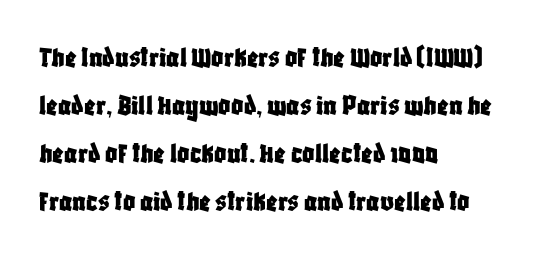
The image shows 30 px condensed sans-serif type, upright; set left-aligned, normal line spacing (1.6x), normal letter spacing, not underlined; low stroke contrast and a large x-height.
